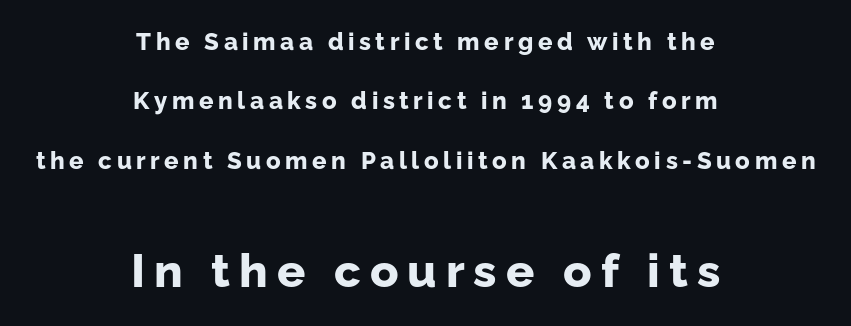
The image shows 47 px bold sans-serif type, upright; set centered, loose line spacing (2.47x), not underlined; the second (bottom) block is 1.96x larger; low stroke contrast and a medium x-height.
